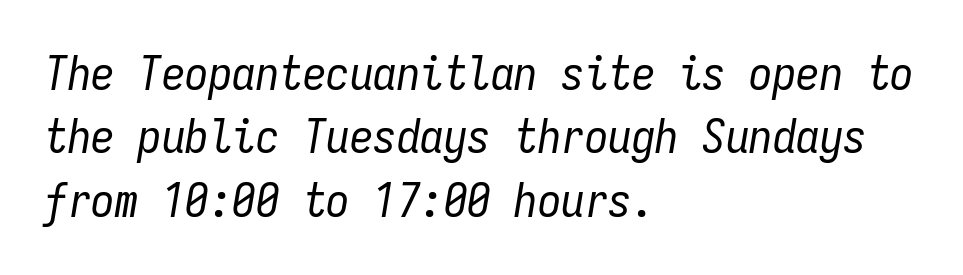
The image shows 47 px regular-weight, condensed type, italic (leaning right), monospaced; set left-aligned, normal line spacing (1.35x), normal letter spacing, not underlined; low stroke contrast and a medium x-height.
